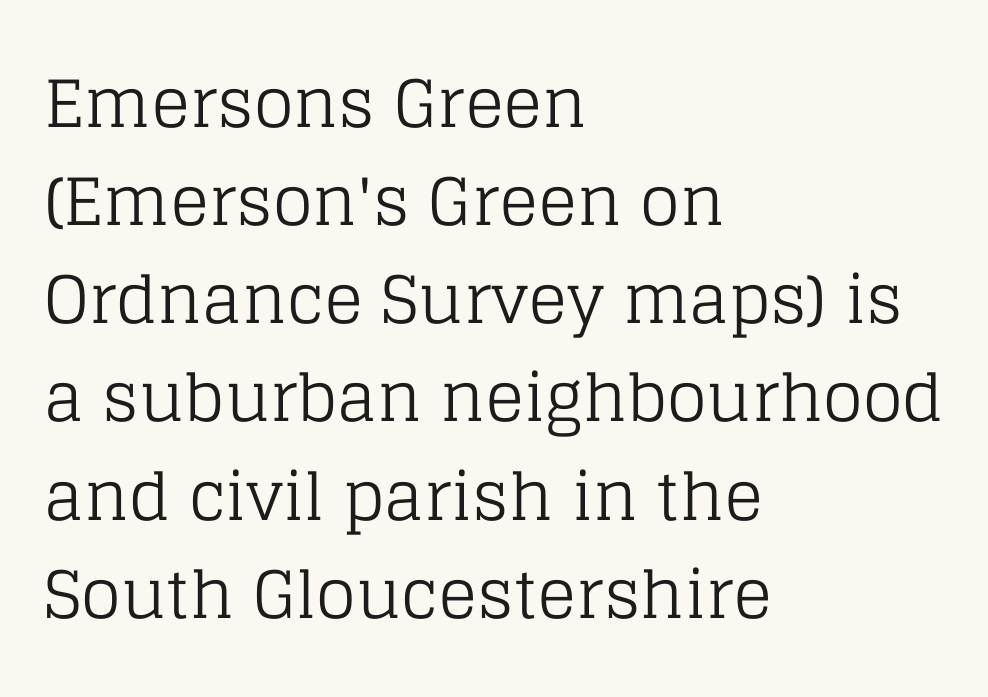
{"serif": "yes", "italic": "no", "bold": "no", "weight": "regular", "width": "normal", "stroke_contrast": "low", "x_height": "large", "monospaced": "no", "underline": "no", "align": "left", "line_spacing": "normal", "line_spacing_ratio": 1.51, "letter_spacing": "normal", "letter_spacing_em": 0.0, "glyph_px": 65}
